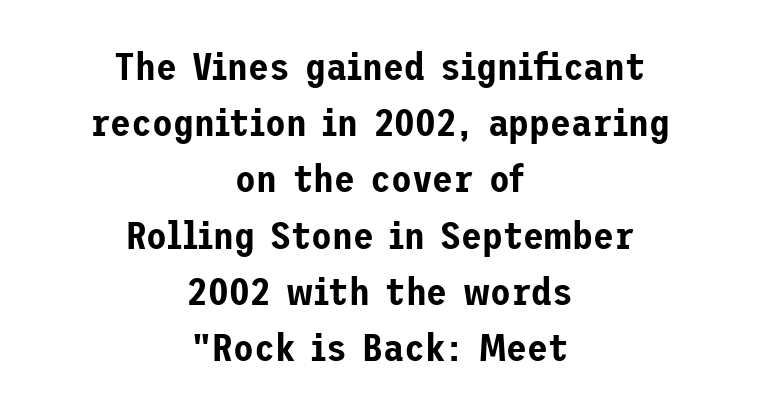
The letters sit at their default tracking, neither squeezed nor spread. The font family rendered here belongs to the sans-serif group. The passage shown stacks its lines at a standard gap. A roman cut, with each character standing at attention. Check under the words: just untouched page.
